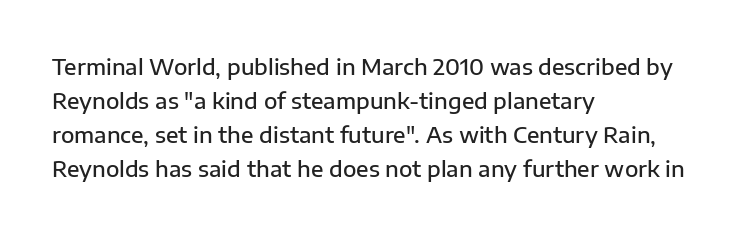
Students, note that the glyphs here touch the page at normal intervals. The line-height multiplier appears to be the usual default. Horizontal alignment here is leftward, the default for most running prose. Descenders are the only things crossing below the line. A bit beefed up — I'd call it semibold rather than bold. You can tell it's not italic because the verticals are truly vertical.
